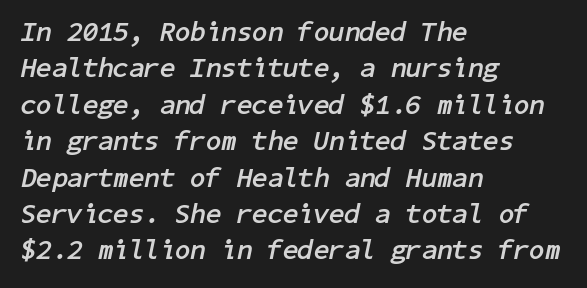
Q: Is the text bold? A: Yes.
Q: Is the text italic (slanted)? A: Yes, it leans right by about 11 degrees.
Q: Is the text underlined? A: No.
Q: How is the paragraph aligned? A: Left-aligned.
Q: Is the spacing between letters normal or unusually wide? A: Normal.
Q: Is the spacing between lines tight, normal or loose? A: Normal.
Q: Width (condensed, normal, or wide)? A: Normal.
Q: Stroke contrast? A: Low.
Q: x-height? A: Medium.
